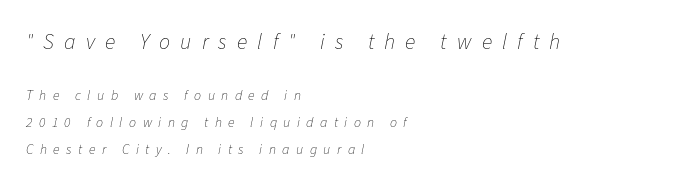
The specimen omits any rule beneath the text block's lines. Designer's note — italics engaged. Here the first block reads like a headline and the second like body copy. Is the letter spacing exaggerated? Yes — the characters are pushed far apart. This sample trades compactness for vertical openness between lines.
